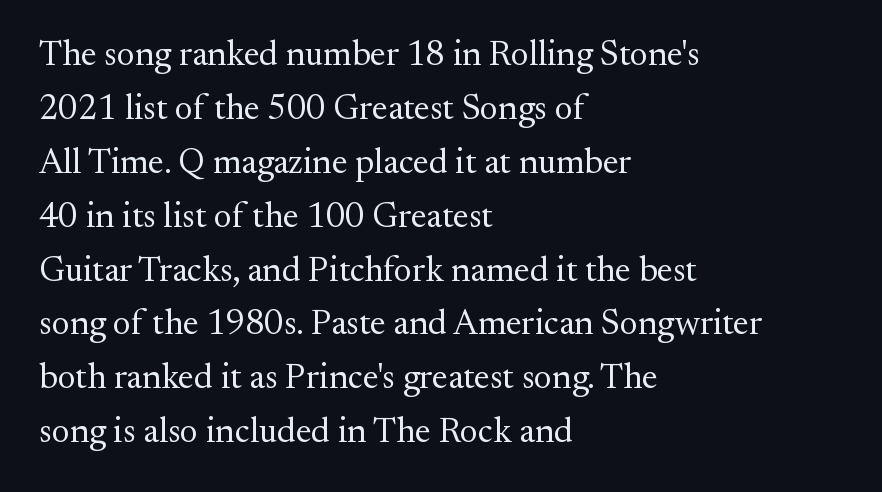
The image shows 35 px regular-weight serif type, upright; set left-aligned, normal line spacing (1.54x), normal letter spacing, not underlined; medium stroke contrast and a small x-height.
